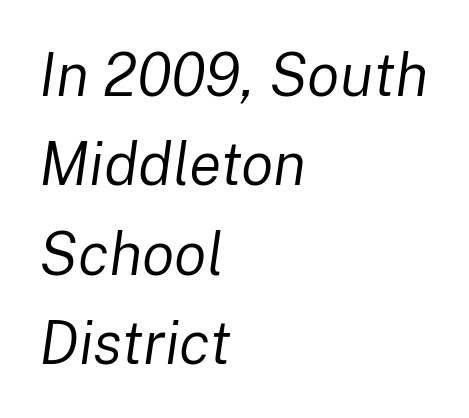
{"italic": "yes", "lean": "right", "slant_degrees": 8, "bold": "no", "weight": "regular", "width": "normal", "stroke_contrast": "low", "x_height": "medium", "monospaced": "no", "underline": "no", "align": "left", "line_spacing": "normal", "line_spacing_ratio": 1.49, "letter_spacing": "normal", "letter_spacing_em": 0.0, "glyph_px": 60}
